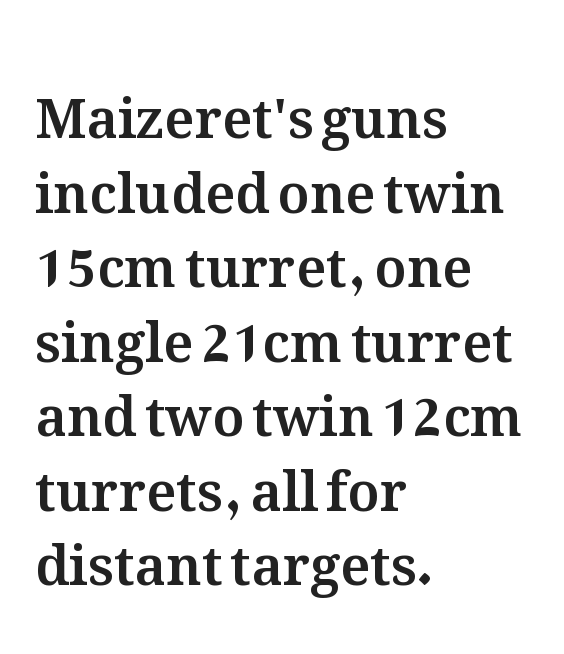
Q: Is the text italic (slanted)? A: No, it is upright.
Q: Is the text underlined? A: No.
Q: How is the paragraph aligned? A: Left-aligned.
Q: Is the spacing between letters normal or unusually wide? A: Normal.
Q: Is the spacing between lines tight, normal or loose? A: Normal.
Q: Width (condensed, normal, or wide)? A: Normal.
Q: Stroke contrast? A: Medium.
Q: x-height? A: Medium.
Q: Monospaced? A: No.
